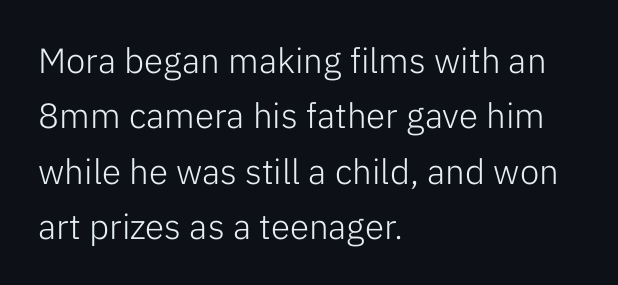
The image shows 35 px light sans-serif type, upright; set left-aligned, normal line spacing (1.58x), normal letter spacing, not underlined; low stroke contrast and a medium x-height.
